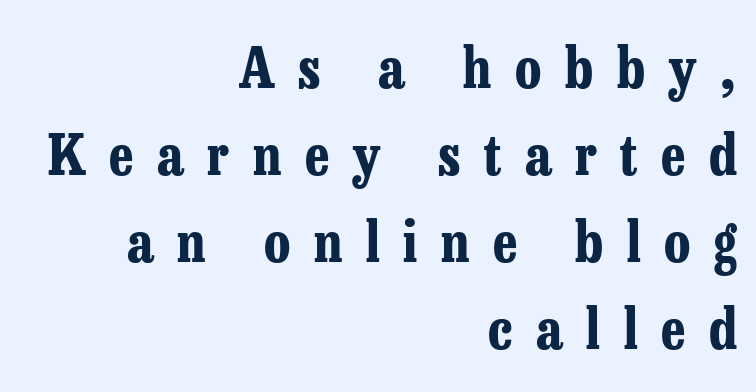
{"serif": "yes", "italic": "no", "bold": "yes", "weight": "bold", "width": "condensed", "stroke_contrast": "low", "x_height": "medium", "monospaced": "no", "underline": "no", "align": "right", "line_spacing": "normal", "line_spacing_ratio": 1.58, "letter_spacing": "wide", "letter_spacing_em": 0.43, "glyph_px": 55}
